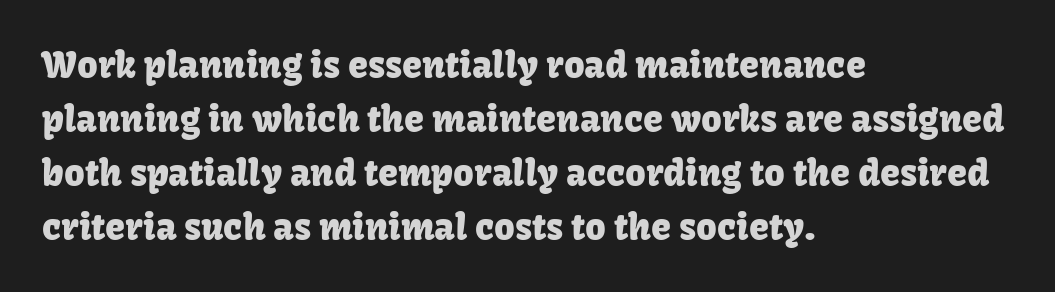
Spacing verdict: proportional, widths tailored to each character. Letterform terminals end flat and unadorned throughout the passage. Is there much room between lines? A standard amount, neither cramped nor airy. The text block is weighted toward the left margin, trailing off unevenly rightward. The specimen omits any rule beneath the text block's lines.
